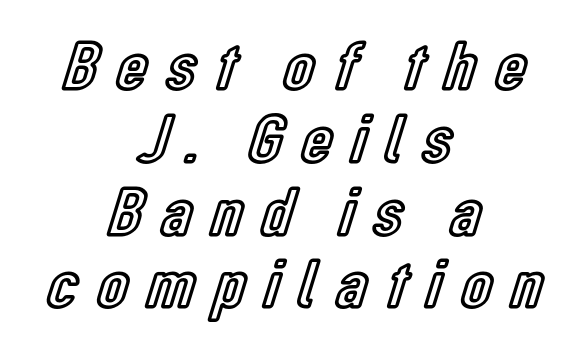
{"width": "condensed", "x_height": "medium", "monospaced": "no", "underline": "no", "align": "center", "line_spacing": "tight", "line_spacing_ratio": 1.04, "letter_spacing": "wide", "letter_spacing_em": 0.28, "glyph_px": 70}
